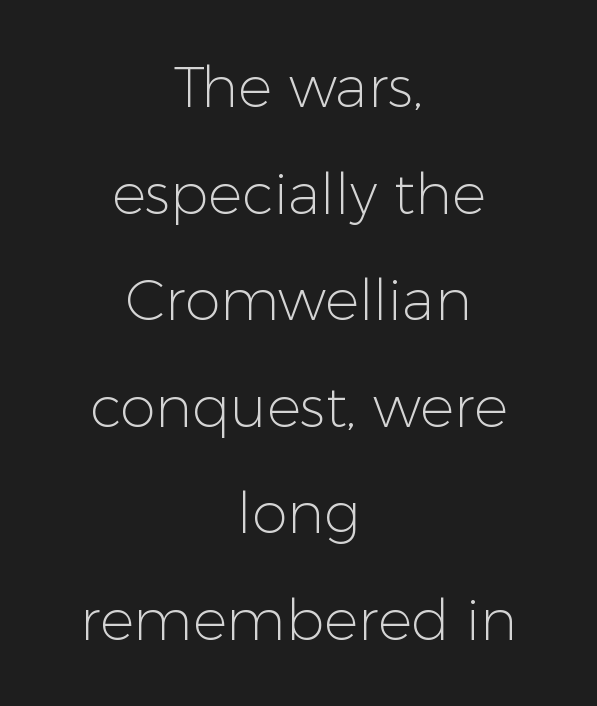
The image shows 57 px light sans-serif type, upright; set centered, line spacing 1.87x, normal letter spacing, not underlined; low stroke contrast and a medium x-height.
